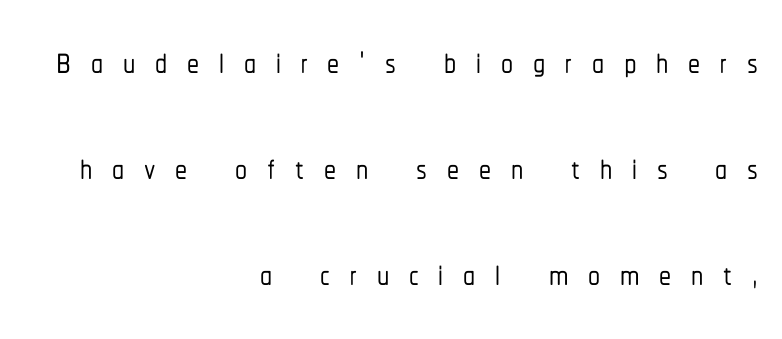
The image shows 48 px condensed sans-serif type, upright; set right-aligned, loose line spacing (2.21x), unusually wide letter spacing (+0.41 em), not underlined; low stroke contrast and a medium x-height.
